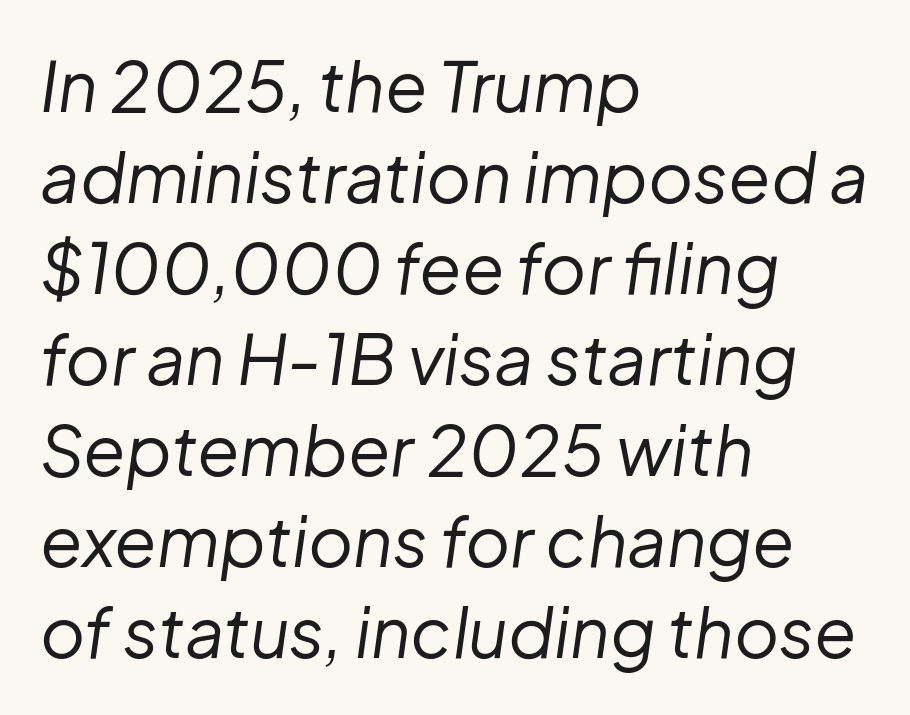
Is the type heavy? It reads as light-to-regular instead. Type without underlining. The setting favours the left margin, as ordinary paragraphs usually do. Emphasis-style slanted type is in use. Regarding leading, the lines here are spaced in the standard way. How are the letters spaced? Ordinarily, with no added tracking.
